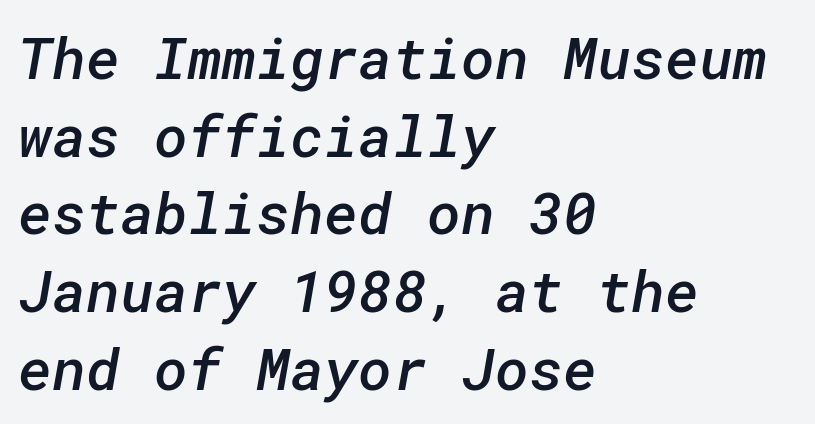
Q: Is the text bold? A: Semi-bold.
Q: Is the typeface a serif or a sans-serif typeface? A: Sans-serif.
Q: Is the text underlined? A: No.
Q: How is the paragraph aligned? A: Left-aligned.
Q: Is the spacing between letters normal or unusually wide? A: Normal.
Q: Is the spacing between lines tight, normal or loose? A: Normal.
Q: Width (condensed, normal, or wide)? A: Normal.
Q: Stroke contrast? A: Low.
Q: x-height? A: Medium.
